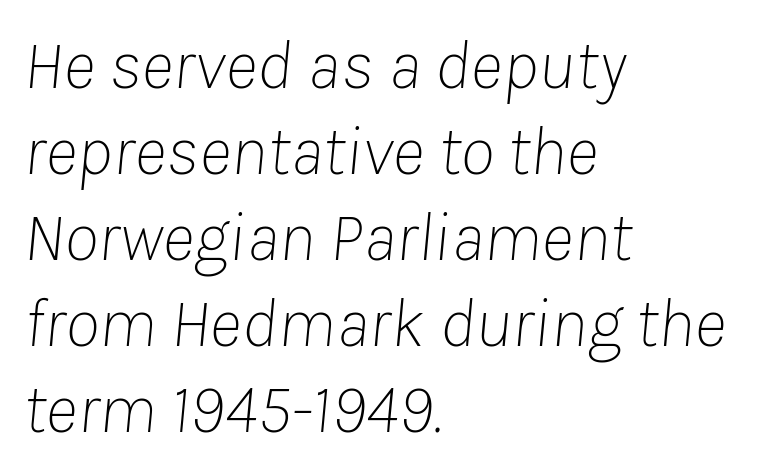
{"italic": "yes", "lean": "right", "slant_degrees": 8, "bold": "no", "weight": "thin", "width": "normal", "stroke_contrast": "low", "x_height": "medium", "monospaced": "no", "underline": "no", "align": "left", "line_spacing_ratio": 1.23, "letter_spacing": "normal", "letter_spacing_em": 0.0, "glyph_px": 70}
